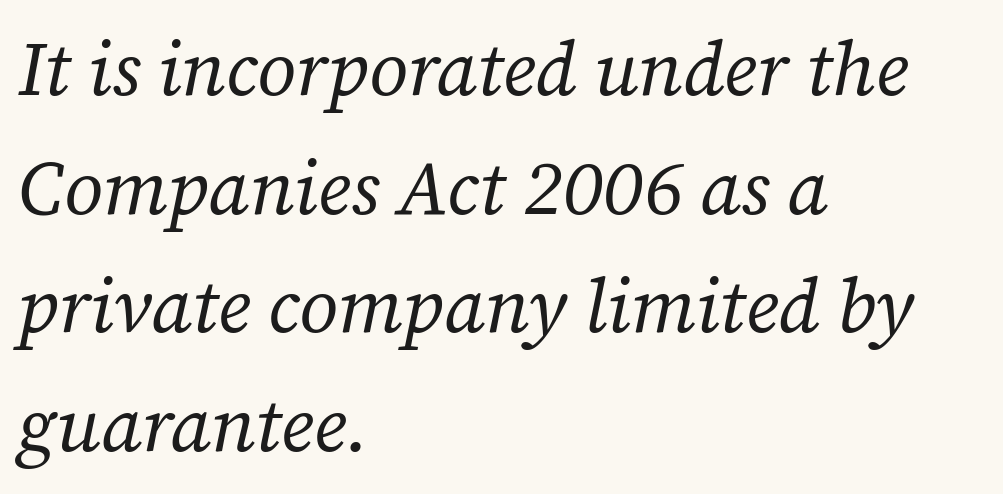
Observe the serifs anchoring each vertical stroke in this sample. The line-height multiplier appears to be the usual default. Descenders are the only things crossing below the line. Horizontal alignment here is leftward, the default for most running prose.
